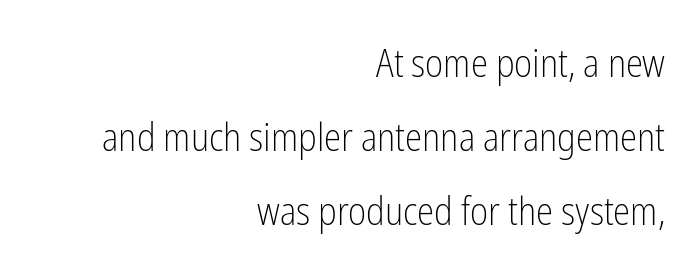
{"serif": "no", "italic": "no", "bold": "no", "weight": "light", "width": "condensed", "stroke_contrast": "low", "x_height": "medium", "monospaced": "no", "underline": "no", "align": "right", "line_spacing": "loose", "line_spacing_ratio": 1.9, "letter_spacing": "normal", "letter_spacing_em": 0.0, "glyph_px": 39}
